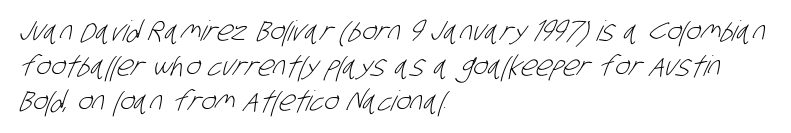
The image shows 28 px light, condensed sans-serif type; set left-aligned, normal line spacing (1.25x), normal letter spacing, not underlined; low stroke contrast and a large x-height.
